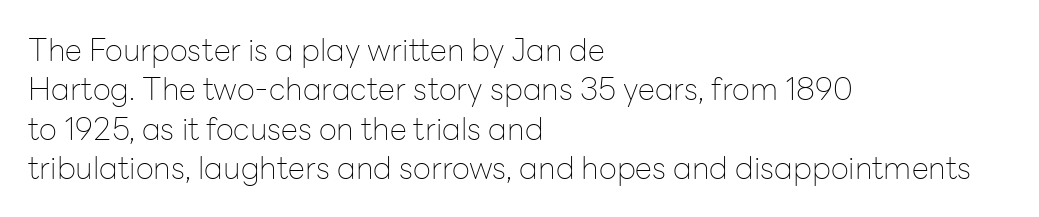
The image shows 31 px thin sans-serif type, upright; set left-aligned, normal line spacing (1.27x), normal letter spacing, not underlined; low stroke contrast and a medium x-height.
